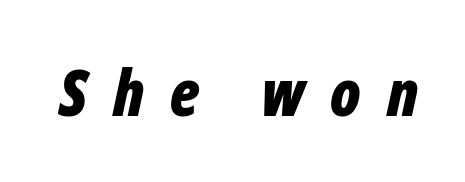
Q: Is the text bold? A: Yes.
Q: Is the text italic (slanted)? A: Yes, it leans right by about 12 degrees.
Q: Is the text underlined? A: No.
Q: Is the spacing between letters normal or unusually wide? A: Unusually wide.
Q: Width (condensed, normal, or wide)? A: Condensed.
Q: Stroke contrast? A: Low.
Q: x-height? A: Medium.
Q: Monospaced? A: No.
